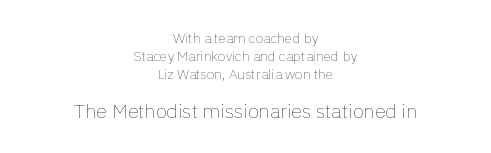
The image shows 20 px text type, upright; set centered, normal line spacing (1.27x), normal letter spacing, not underlined; the second (bottom) block is 1.43x larger.
